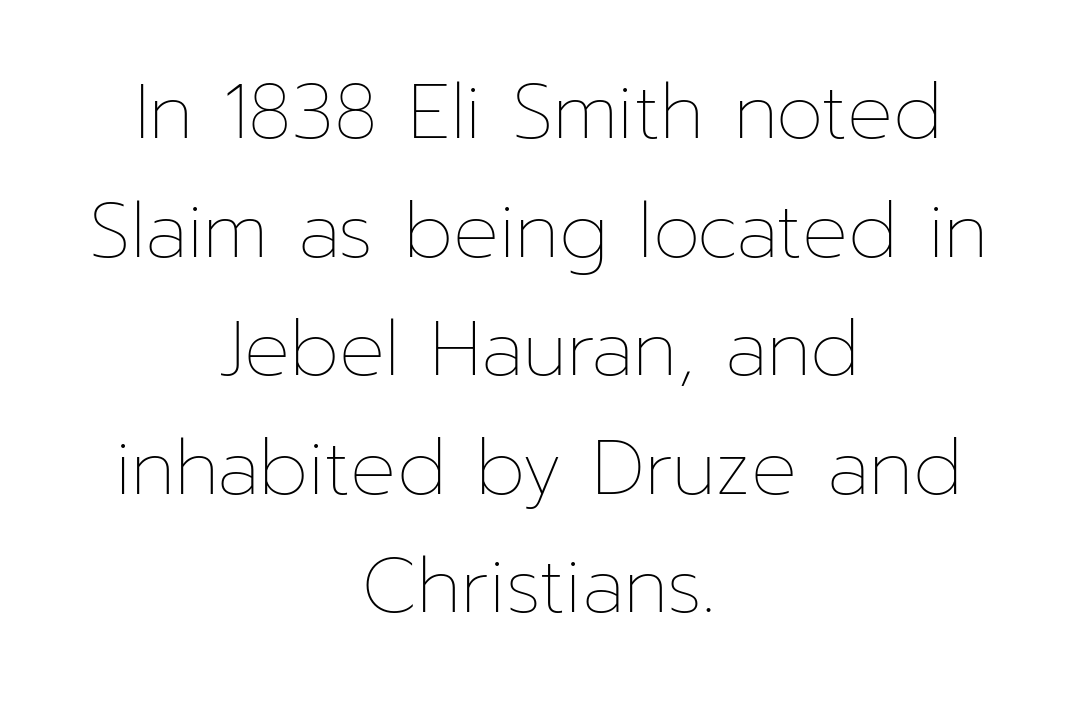
Lines of text with bare space underneath. There is no visible air inserted between adjacent glyphs. These glyphs show unthickened strokes, regular width or finer. Line spacing here is normal. The lettering stays uniformly vertical, giving the passage a roman look. This sample is center-justified, so both line endings float freely.
